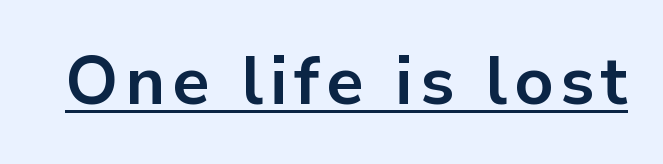
Notice how the stems are strictly vertical — no italics here. Unlike a traditional serif, this face leaves its strokes unadorned. In designer terms, the underline attribute is active on this setting. Note the varied advance widths — an 'i' is clearly narrower than an 'm'. I'd describe the lettering as bold — thick and assertive.
